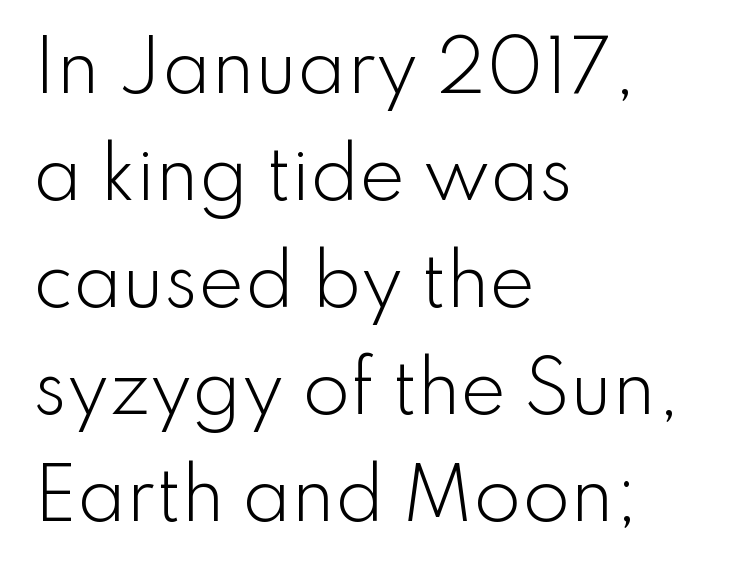
Q: Is the text bold? A: No.
Q: Is the text italic (slanted)? A: No, it is upright.
Q: Is the typeface a serif or a sans-serif typeface? A: Sans-serif.
Q: Is the text underlined? A: No.
Q: How is the paragraph aligned? A: Left-aligned.
Q: Is the spacing between letters normal or unusually wide? A: Normal.
Q: Is the spacing between lines tight, normal or loose? A: Normal.
Q: Width (condensed, normal, or wide)? A: Normal.
Q: Stroke contrast? A: Low.
Q: x-height? A: Small.
Q: Monospaced? A: No.
